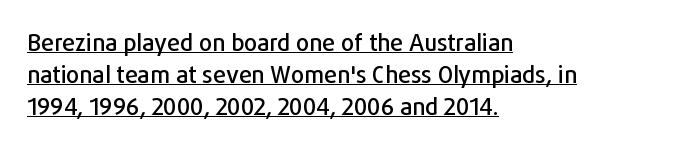
{"italic": "no", "underline": "yes", "align": "left", "line_spacing": "normal", "line_spacing_ratio": 1.39, "letter_spacing": "normal", "letter_spacing_em": 0.0, "glyph_px": 23}
